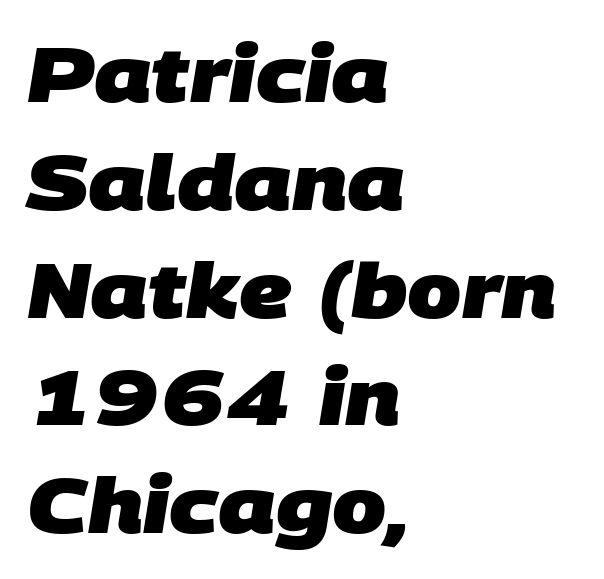
A typesetter would call this leading conventional body-copy spacing. Letter spacing: default. Looks like regular typesetting: each glyph gets only the width it needs. Rule under the text: the space is simply empty. In CSS terms this would be text-align: left.
